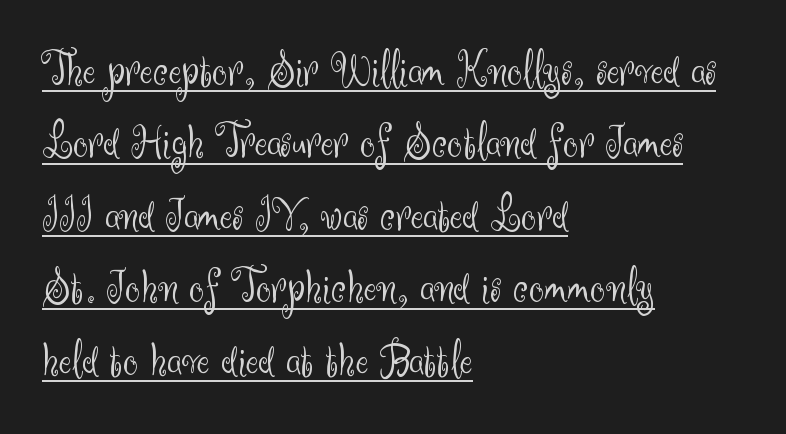
Each stroke keeps to a modest, everyday thickness or less. Quick note: underline on. Do the characters align in a grid? No, the font is proportional. Regarding leading, the lines here are spaced in the standard way. Horizontal alignment here is leftward, the default for most running prose. The letters stand straight up with perfectly vertical stems.
